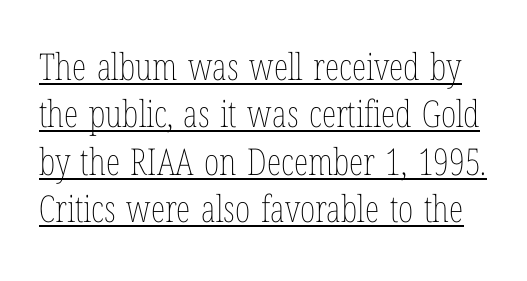
The image shows 37 px thin, condensed type, upright; set normal line spacing (1.28x), normal letter spacing, underlined; low stroke contrast and a medium x-height.
